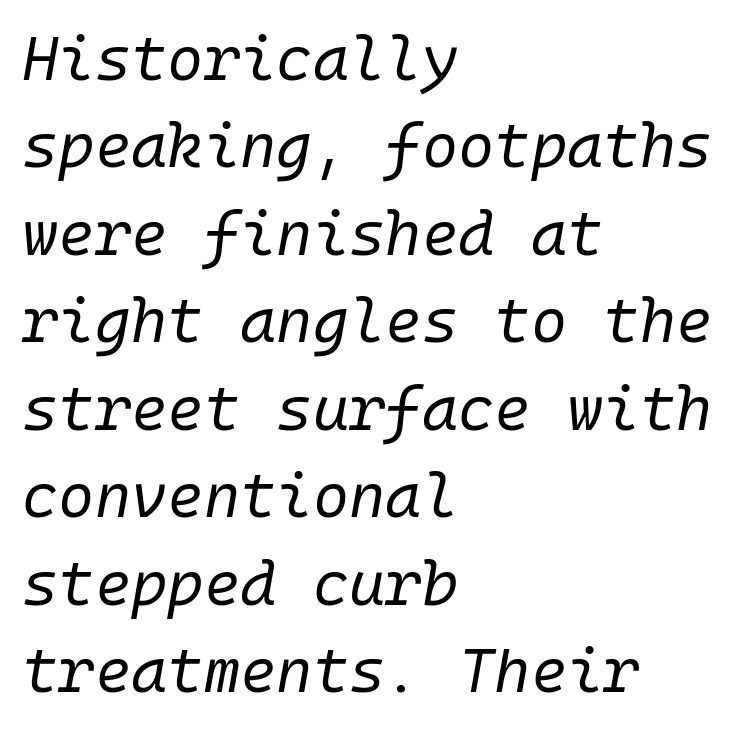
{"italic": "yes", "lean": "right", "slant_degrees": 10, "bold": "no", "weight": "regular", "width": "normal", "stroke_contrast": "low", "x_height": "medium", "underline": "no", "align": "left", "line_spacing": "normal", "line_spacing_ratio": 1.41, "letter_spacing": "normal", "letter_spacing_em": 0.0, "glyph_px": 62}
